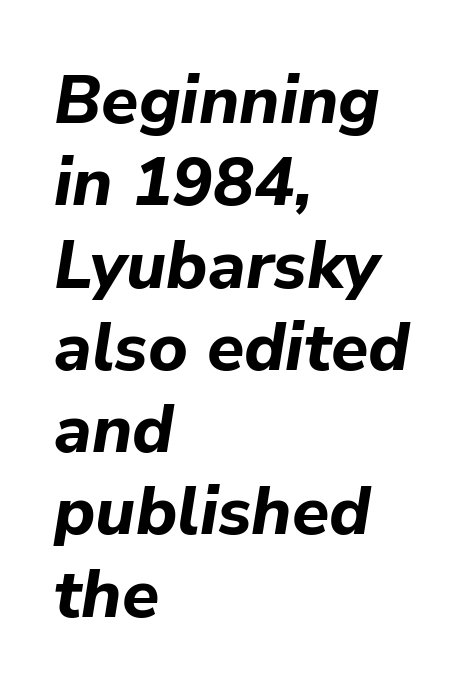
Q: Is the text bold? A: Yes.
Q: Is the text italic (slanted)? A: Yes, it leans right by about 9 degrees.
Q: Is the text underlined? A: No.
Q: How is the paragraph aligned? A: Left-aligned.
Q: Is the spacing between letters normal or unusually wide? A: Normal.
Q: Width (condensed, normal, or wide)? A: Normal.
Q: Stroke contrast? A: Low.
Q: x-height? A: Medium.
Q: Monospaced? A: No.
